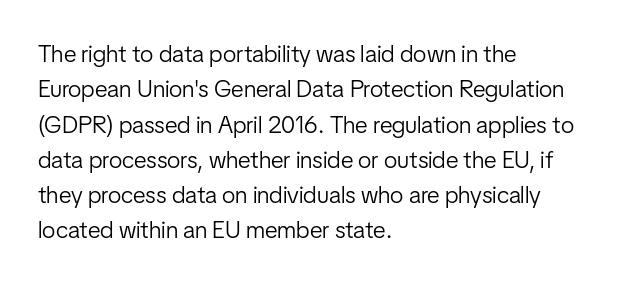
{"italic": "no", "bold": "no", "underline": "no", "align": "left", "line_spacing": "normal", "line_spacing_ratio": 1.47, "letter_spacing": "normal", "letter_spacing_em": 0.0, "glyph_px": 24}
